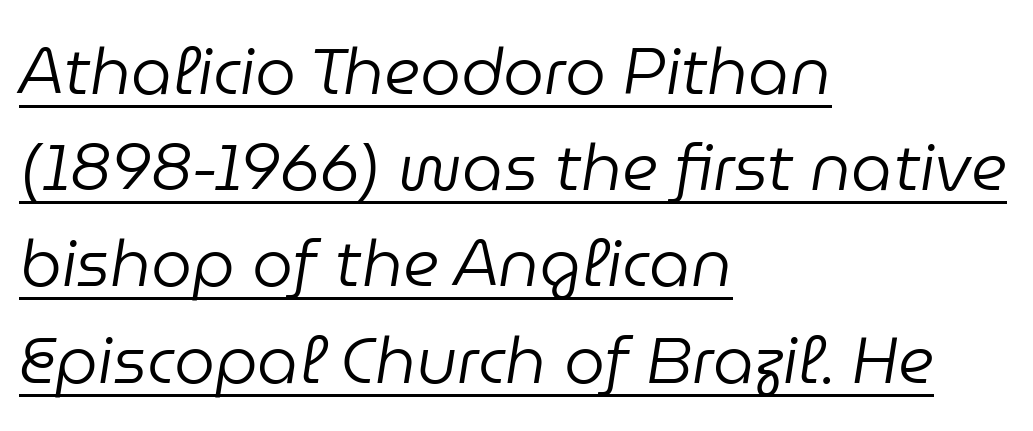
{"italic": "yes", "lean": "right", "slant_degrees": 9, "bold": "no", "weight": "regular", "width": "normal", "stroke_contrast": "low", "x_height": "medium", "monospaced": "no", "underline": "yes", "align": "left", "line_spacing": "normal", "line_spacing_ratio": 1.48, "letter_spacing": "normal", "letter_spacing_em": 0.0, "glyph_px": 65}
